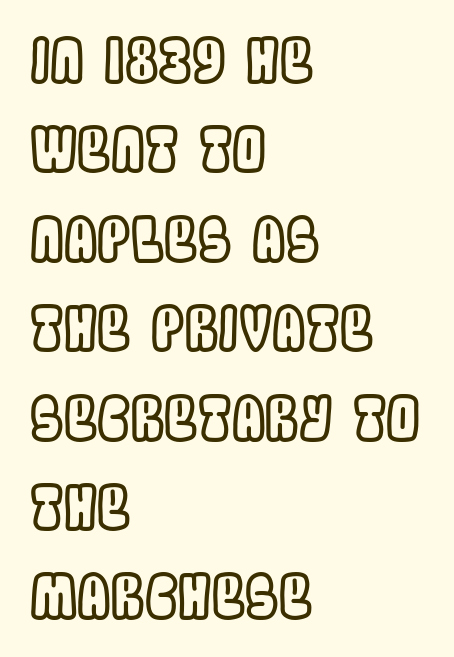
The area under the type is left untouched. Reading down the column, the eye jumps a familiar distance to each next line. This sample has the flowing, uneven cadence of proportional lettering. The rag falls on the right side of this text block. Observe the ordinary spacing: letters are neighbours, not strangers. Italic: no, the glyphs are upright roman.
